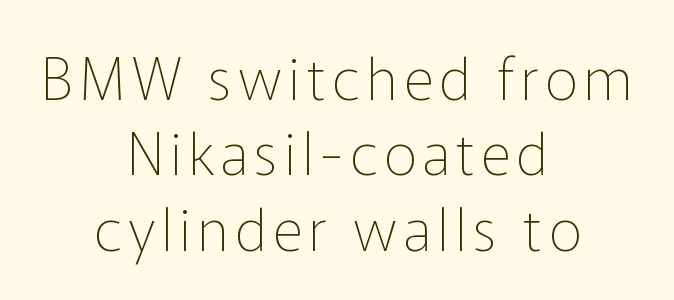
{"serif": "no", "italic": "no", "bold": "no", "weight": "thin", "width": "normal", "stroke_contrast": "low", "x_height": "medium", "monospaced": "no", "underline": "no", "align": "center", "line_spacing": "normal", "line_spacing_ratio": 1.3, "glyph_px": 58}
